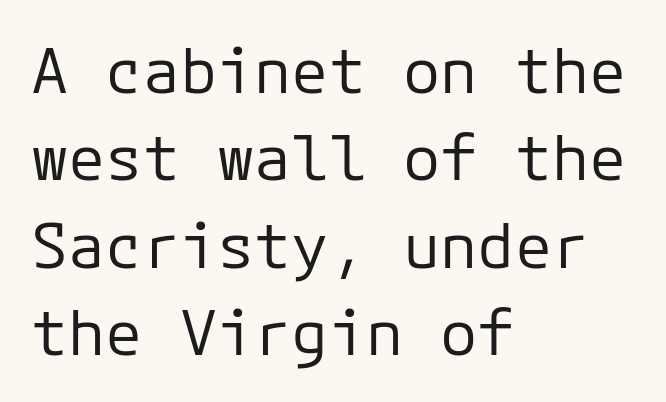
Letter spacing: default. The face looks like a standard text weight, possibly lighter. These lines are set flush left with a ragged right edge. The rendering shows plain stroke endings on the letterforms — a sans-serif design.
